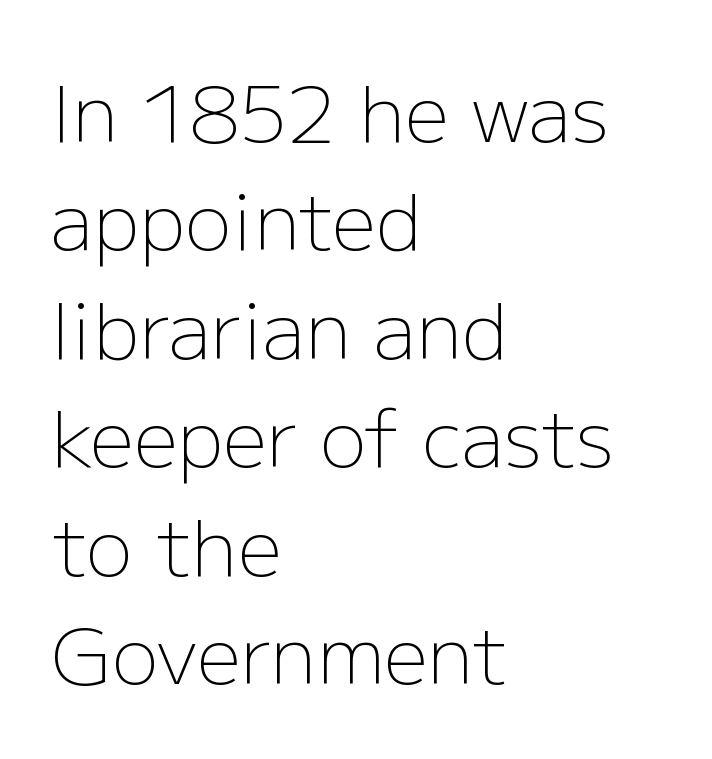
Q: Is the text bold? A: No.
Q: Is the text italic (slanted)? A: No, it is upright.
Q: Is the typeface a serif or a sans-serif typeface? A: Sans-serif.
Q: Is the text underlined? A: No.
Q: How is the paragraph aligned? A: Left-aligned.
Q: Is the spacing between letters normal or unusually wide? A: Normal.
Q: Is the spacing between lines tight, normal or loose? A: Normal.
Q: Width (condensed, normal, or wide)? A: Normal.
Q: Stroke contrast? A: Low.
Q: x-height? A: Medium.
Q: Monospaced? A: No.
